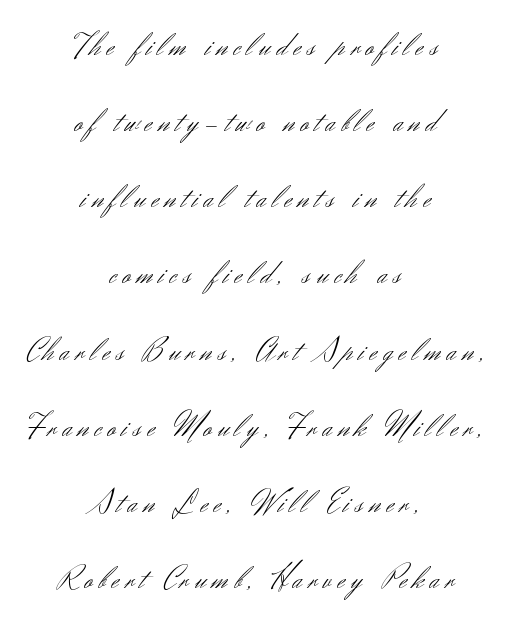
Q: Is the text bold? A: No.
Q: Is the text italic (slanted)? A: Yes.
Q: Is the typeface a serif or a sans-serif typeface? A: Sans-serif.
Q: Is the text underlined? A: No.
Q: How is the paragraph aligned? A: Centered.
Q: Is the spacing between letters normal or unusually wide? A: Unusually wide.
Q: Is the spacing between lines tight, normal or loose? A: Loose.
Q: Width (condensed, normal, or wide)? A: Normal.
Q: Stroke contrast? A: Medium.
Q: x-height? A: Small.
Q: Monospaced? A: No.
